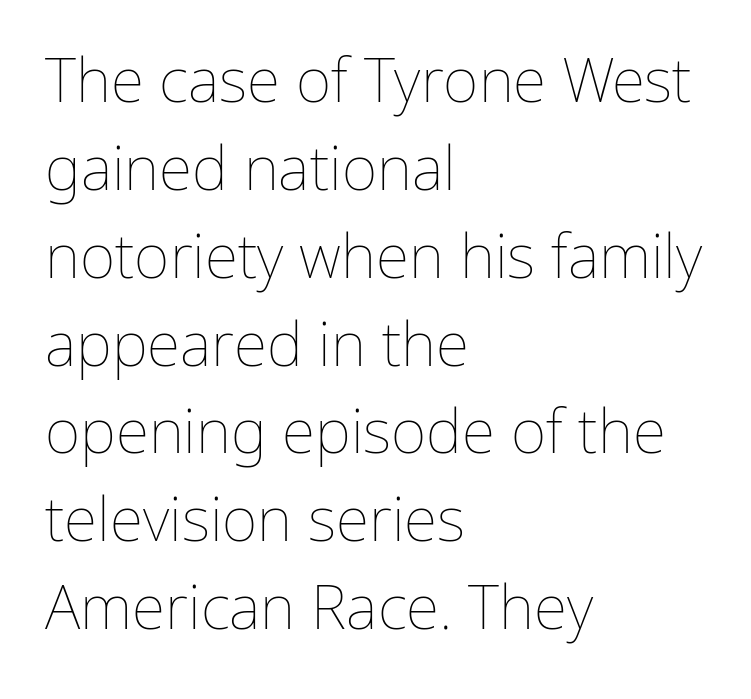
{"italic": "no", "bold": "no", "weight": "thin", "width": "normal", "stroke_contrast": "low", "x_height": "medium", "monospaced": "no", "underline": "no", "align": "left", "line_spacing": "normal", "line_spacing_ratio": 1.44, "letter_spacing": "normal", "letter_spacing_em": 0.0, "glyph_px": 61}
